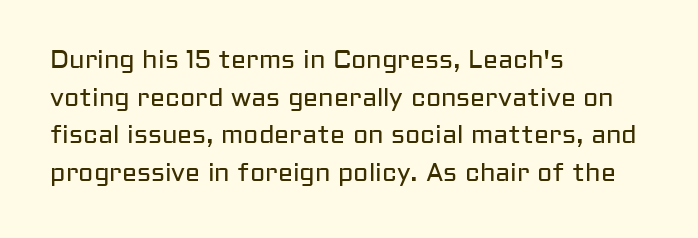
{"italic": "no", "bold": "no", "underline": "no", "align": "left", "line_spacing": "normal", "line_spacing_ratio": 1.51, "letter_spacing": "normal", "letter_spacing_em": 0.0, "glyph_px": 25}
